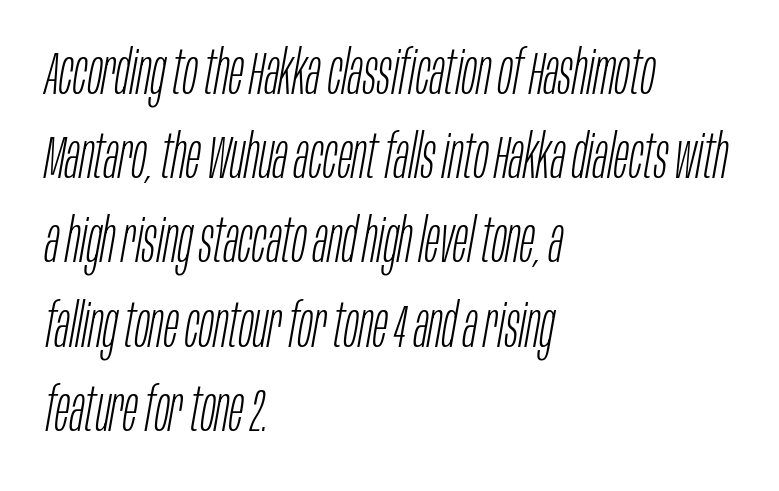
Q: Is the text bold? A: No.
Q: Is the text italic (slanted)? A: Yes, it leans right by about 10 degrees.
Q: Is the text underlined? A: No.
Q: How is the paragraph aligned? A: Left-aligned.
Q: Is the spacing between letters normal or unusually wide? A: Normal.
Q: Is the spacing between lines tight, normal or loose? A: Normal.
Q: Width (condensed, normal, or wide)? A: Condensed.
Q: Stroke contrast? A: Low.
Q: x-height? A: Large.
Q: Monospaced? A: No.
